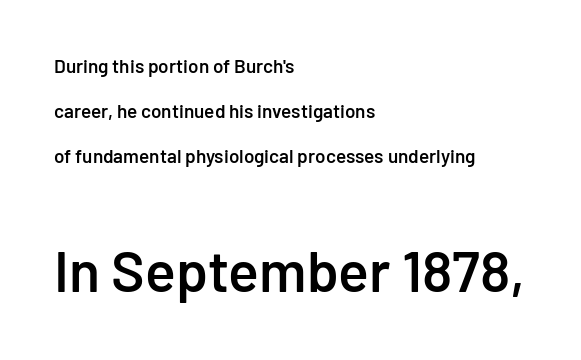
{"serif": "no", "italic": "no", "bold": "semi", "weight": "semibold", "width": "normal", "stroke_contrast": "low", "x_height": "medium", "monospaced": "no", "underline": "no", "align": "left", "line_spacing": "loose", "line_spacing_ratio": 2.37, "letter_spacing": "normal", "letter_spacing_em": 0.0, "larger_block": "second", "size_ratio": 3.0, "glyph_px": 57}
